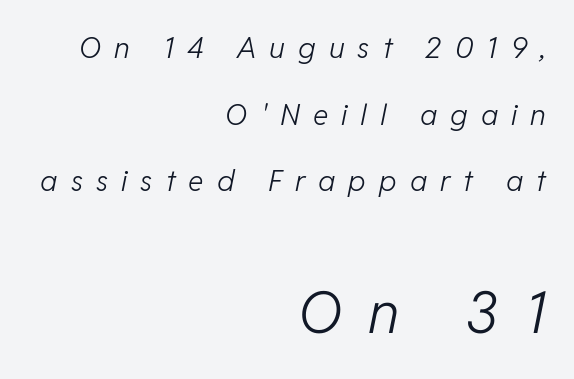
The image shows 58 px light type, italic (leaning right); set right-aligned, loose line spacing (2.3x), unusually wide letter spacing (+0.45 em), not underlined; the second (bottom) block is 2.0x larger; low stroke contrast and a medium x-height.
